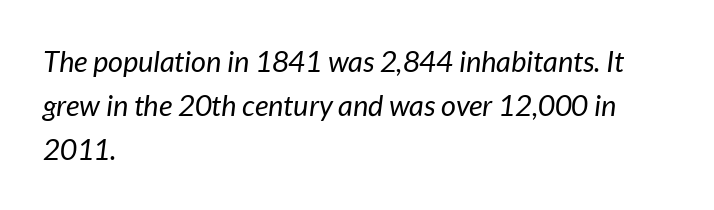
The image shows 29 px regular-weight type, italic (leaning right); set left-aligned, normal line spacing (1.51x), normal letter spacing, not underlined; low stroke contrast and a medium x-height.
